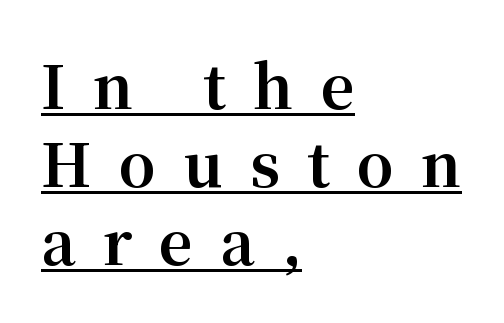
The image shows 59 px bold serif type, upright; set left-aligned, normal line spacing (1.32x), unusually wide letter spacing (+0.46 em), underlined; medium stroke contrast and a medium x-height.
